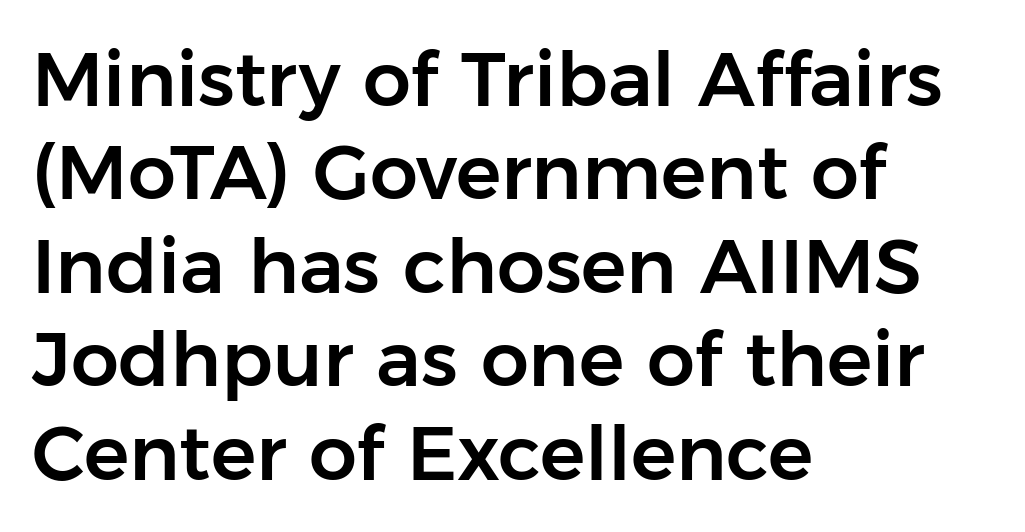
The image shows 76 px sans-serif type, upright; set left-aligned, line spacing 1.23x, normal letter spacing, not underlined; low stroke contrast and a medium x-height.
